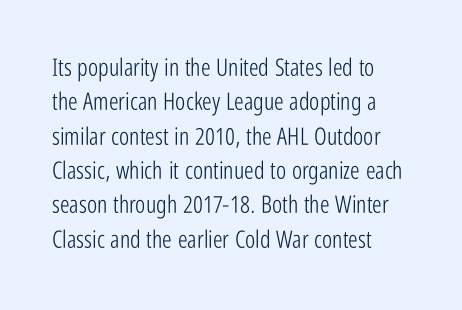
Vertical stems look standard width or narrower in stroke. Default kerning and tracking; the words read as compact shapes. These lines are set flush left with a ragged right edge. The baseline area is clear.
